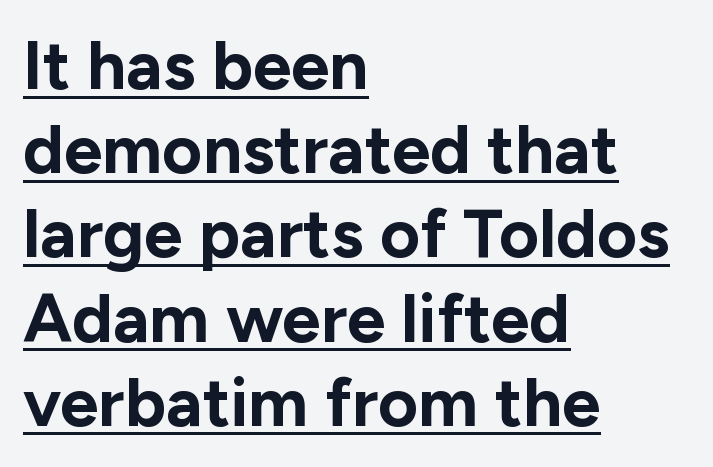
The image shows 69 px bold sans-serif type, upright; set left-aligned, line spacing 1.22x, normal letter spacing, underlined; low stroke contrast and a medium x-height.
